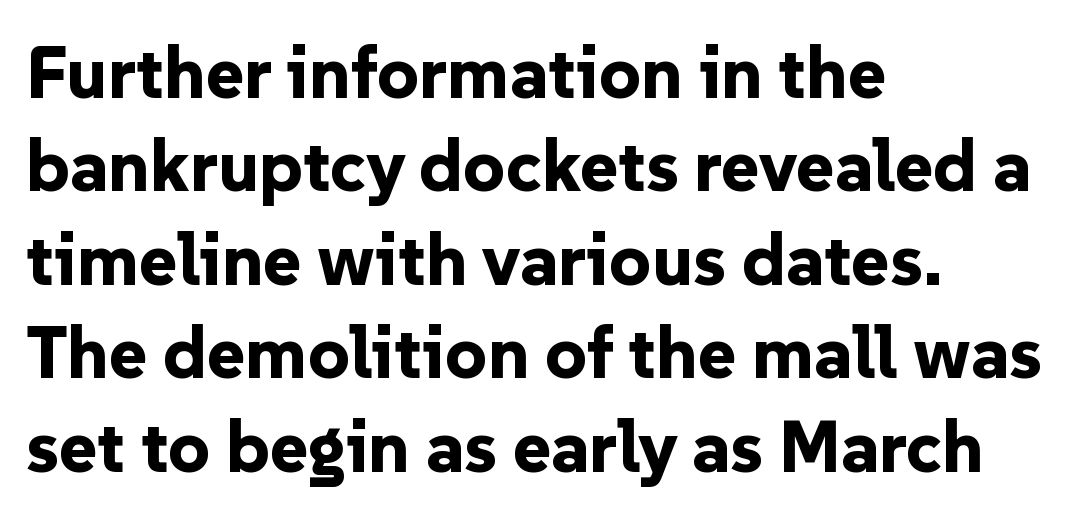
Rule under the text: the space is simply empty. Horizontal alignment here is leftward, the default for most running prose. Letter spacing: default. Regarding serifs, this sample does without them. Tall strokes in this sample are plumb rather than angled. Reading down the column, the eye jumps a familiar distance to each next line.
